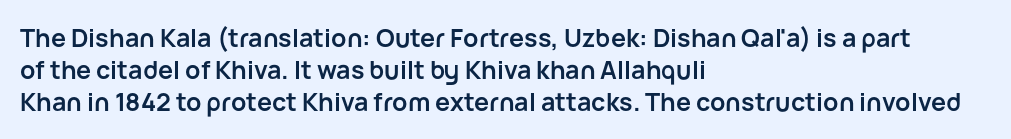
{"italic": "no", "bold": "yes", "underline": "no", "align": "left", "line_spacing": "normal", "line_spacing_ratio": 1.28, "letter_spacing": "normal", "letter_spacing_em": 0.0, "glyph_px": 25}
